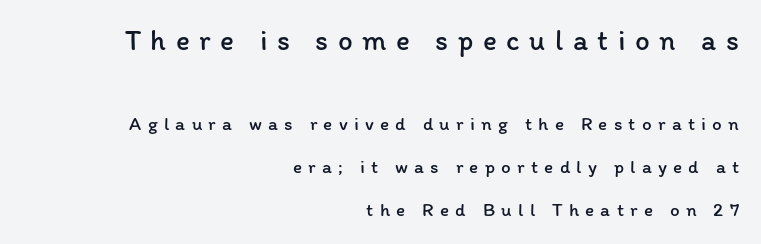
{"italic": "no", "bold": "no", "weight": "regular", "width": "normal", "stroke_contrast": "low", "x_height": "medium", "monospaced": "no", "underline": "no", "align": "right", "line_spacing": "loose", "line_spacing_ratio": 2.27, "letter_spacing": "wide", "letter_spacing_em": 0.33, "larger_block": "first", "size_ratio": 1.53, "glyph_px": 29}
